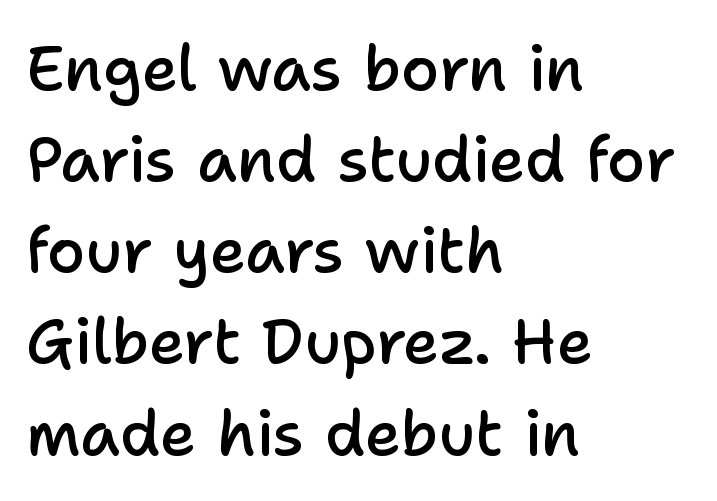
{"serif": "no", "italic": "no", "bold": "semi", "weight": "semibold", "width": "normal", "stroke_contrast": "low", "x_height": "medium", "monospaced": "no", "underline": "no", "align": "left", "line_spacing": "normal", "line_spacing_ratio": 1.47, "letter_spacing": "normal", "letter_spacing_em": 0.0, "glyph_px": 62}
